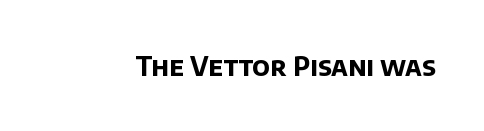
{"bold": "yes", "underline": "no", "letter_spacing": "normal", "letter_spacing_em": 0.0, "glyph_px": 26}
